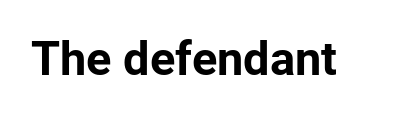
The letters advance in unequal steps, a hallmark of proportional type. The line texture is even and compact thanks to regular tracking. Look at the stroke-to-counter ratio: heavy, a bold. Classification — sans serif.
